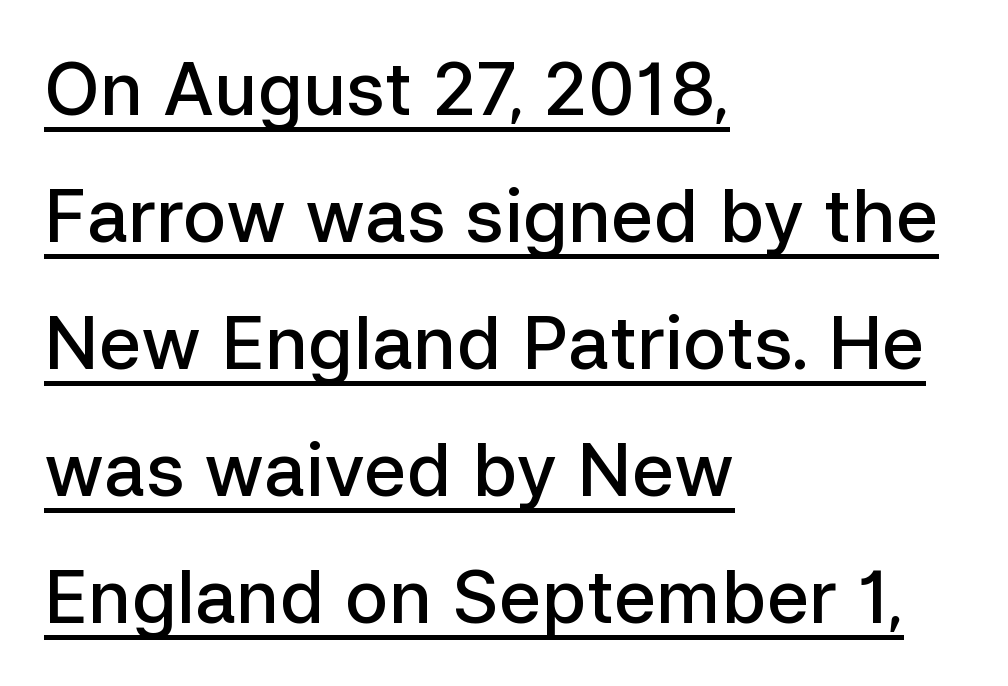
Nope, not italic — everything's standing straight. Semibold letterforms, between regular and bold. Does a line run under the words? Yes, clearly. Teacher's note: observe the even left margin — that is flush-left alignment.
